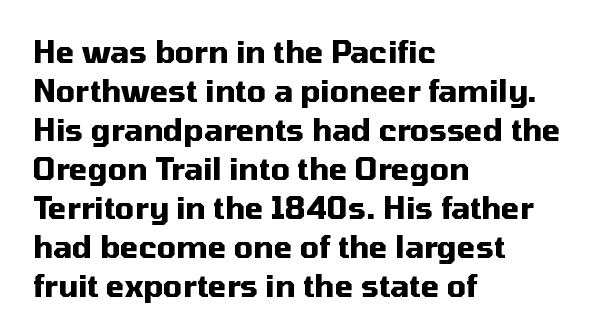
The image shows 30 px heavy sans-serif type, upright; set left-aligned, normal line spacing (1.3x), normal letter spacing, not underlined; medium stroke contrast and a medium x-height.
